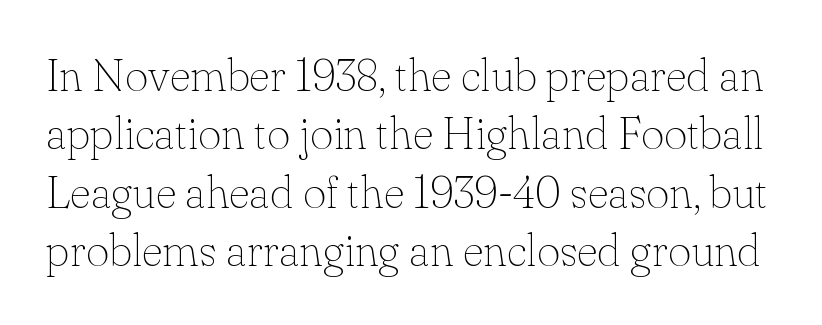
Q: Is the text bold? A: No.
Q: Is the text italic (slanted)? A: No, it is upright.
Q: Is the typeface a serif or a sans-serif typeface? A: Serif.
Q: Is the text underlined? A: No.
Q: Is the spacing between letters normal or unusually wide? A: Normal.
Q: Is the spacing between lines tight, normal or loose? A: Normal.
Q: Width (condensed, normal, or wide)? A: Normal.
Q: Stroke contrast? A: Low.
Q: x-height? A: Small.
Q: Monospaced? A: No.
